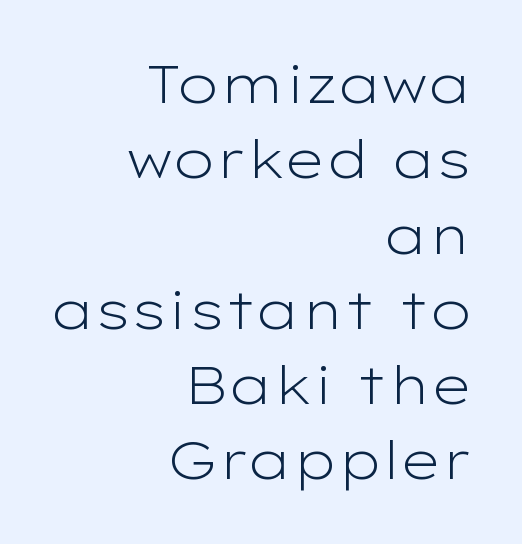
Q: Is the text bold? A: No.
Q: Is the text italic (slanted)? A: No, it is upright.
Q: Is the typeface a serif or a sans-serif typeface? A: Sans-serif.
Q: Is the text underlined? A: No.
Q: How is the paragraph aligned? A: Right-aligned.
Q: Is the spacing between letters normal or unusually wide? A: Normal.
Q: Is the spacing between lines tight, normal or loose? A: Normal.
Q: Width (condensed, normal, or wide)? A: Wide.
Q: Stroke contrast? A: Low.
Q: x-height? A: Medium.
Q: Monospaced? A: No.
